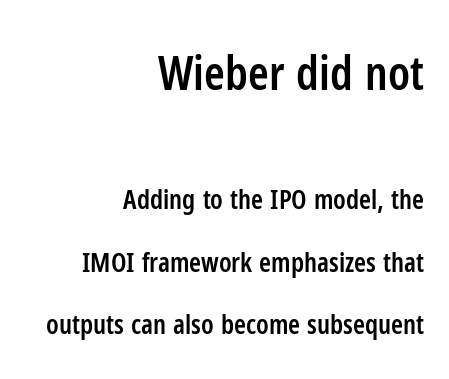
Leftover space on each line is placed entirely before the opening word. Block one is the big one; block two sits smaller underneath. A bit beefed up — I'd call it semibold rather than bold. You could fit nearly another row in the gap between these rows.
